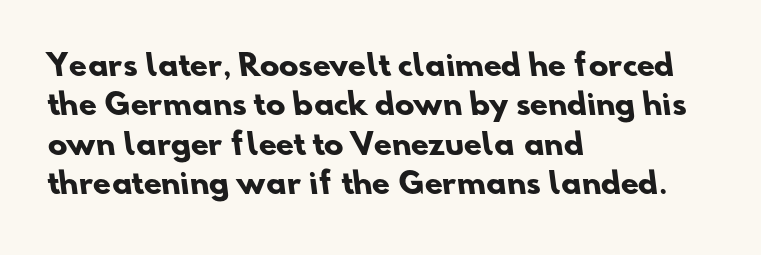
The image shows 29 px heavy sans-serif type; set left-aligned, normal line spacing (1.36x), normal letter spacing, not underlined; low stroke contrast and a small x-height.
